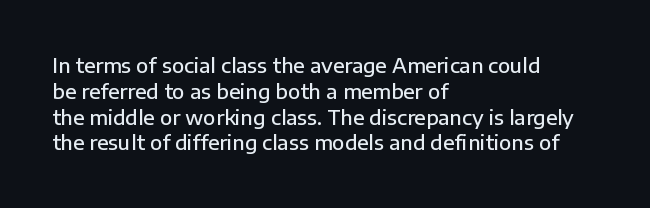
Q: Is the text bold? A: Semi-bold.
Q: Is the text italic (slanted)? A: No, it is upright.
Q: Is the text underlined? A: No.
Q: How is the paragraph aligned? A: Left-aligned.
Q: Is the spacing between letters normal or unusually wide? A: Normal.
Q: Is the spacing between lines tight, normal or loose? A: Normal.
